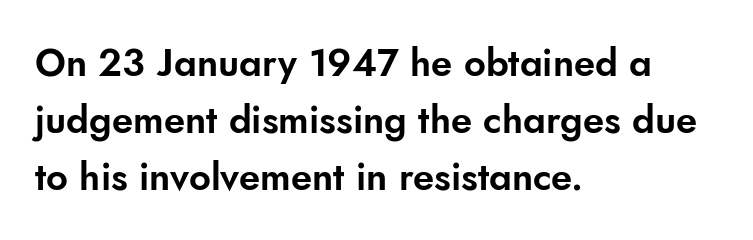
The image shows 38 px sans-serif type, upright; set left-aligned, normal line spacing (1.5x), normal letter spacing, not underlined; low stroke contrast and a small x-height.
